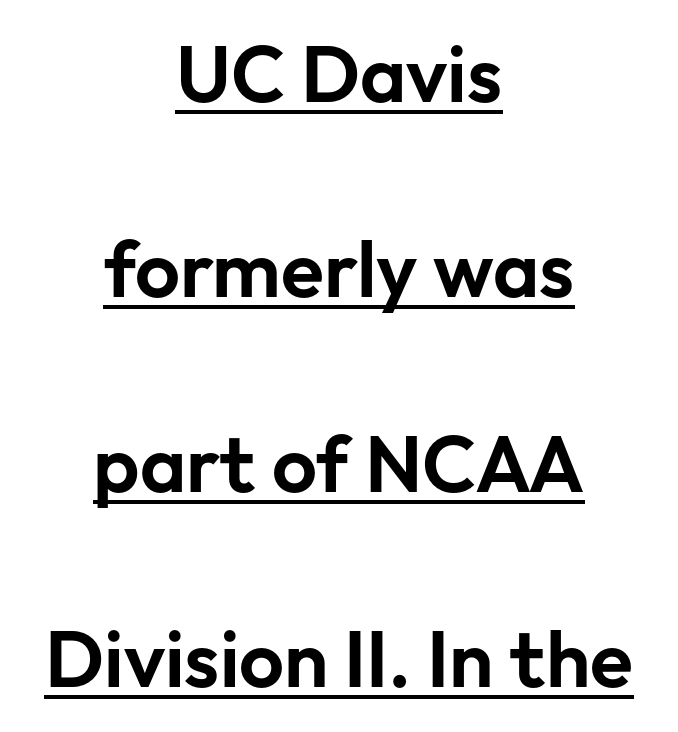
The image shows 79 px sans-serif type, upright; set centered, loose line spacing (2.47x), normal letter spacing, underlined; low stroke contrast and a medium x-height.
